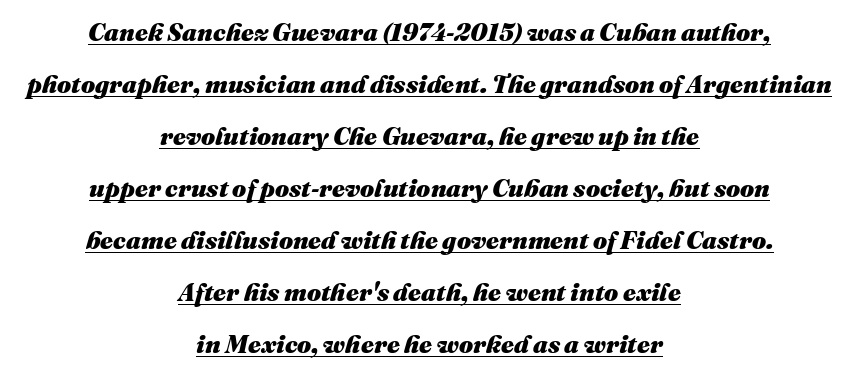
Q: Is the text bold? A: Yes.
Q: Is the text italic (slanted)? A: Yes, it leans right by about 16 degrees.
Q: Is the text underlined? A: Yes.
Q: How is the paragraph aligned? A: Centered.
Q: Is the spacing between letters normal or unusually wide? A: Normal.
Q: Is the spacing between lines tight, normal or loose? A: Loose.
